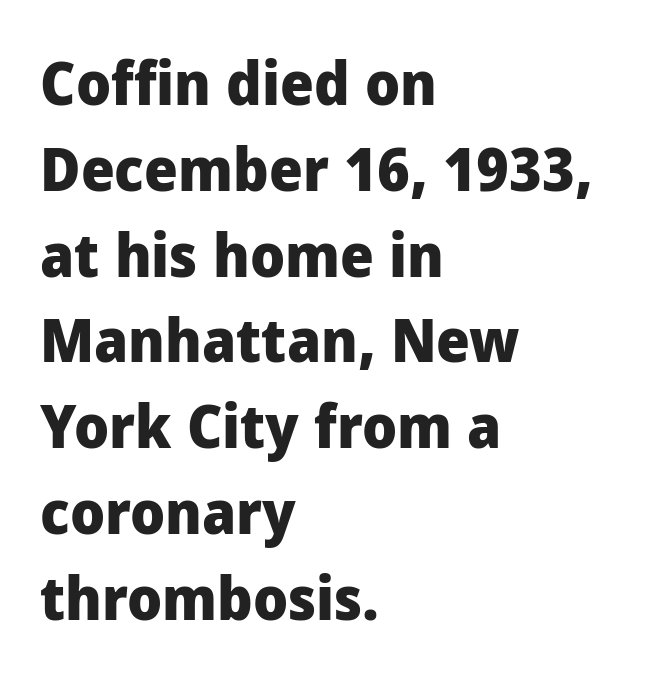
The image shows 60 px heavy sans-serif type, upright; set left-aligned, normal line spacing (1.43x), normal letter spacing, not underlined; low stroke contrast and a medium x-height.
